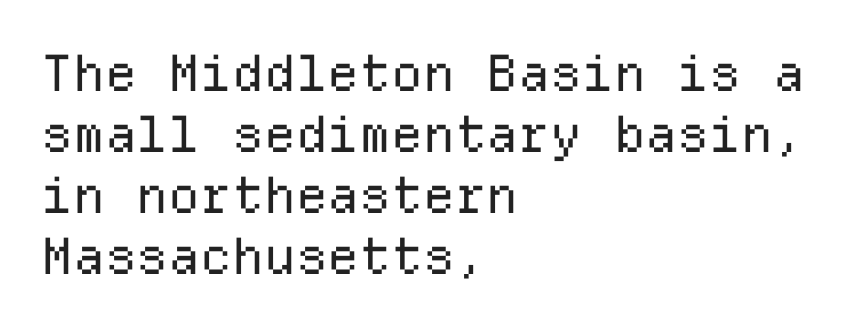
{"serif": "no", "italic": "no", "bold": "no", "weight": "regular", "width": "normal", "stroke_contrast": "low", "x_height": "medium", "monospaced": "yes", "underline": "no", "align": "left", "line_spacing_ratio": 1.22, "letter_spacing": "normal", "letter_spacing_em": 0.0, "glyph_px": 50}
